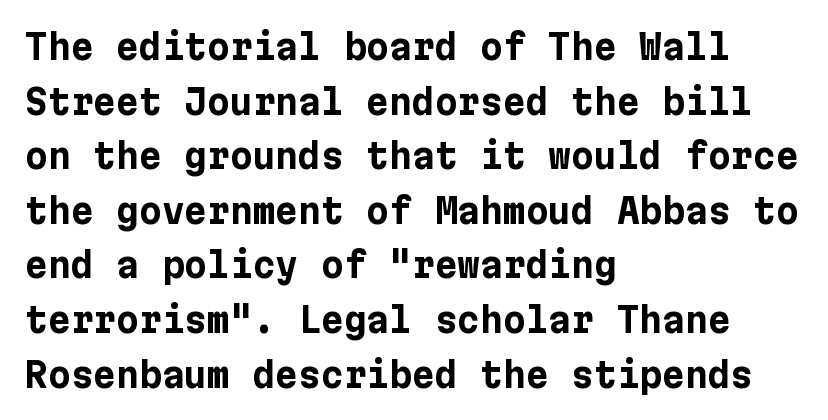
The image shows 35 px bold sans-serif type, upright; set left-aligned, normal line spacing (1.56x), normal letter spacing, not underlined; low stroke contrast and a medium x-height.
